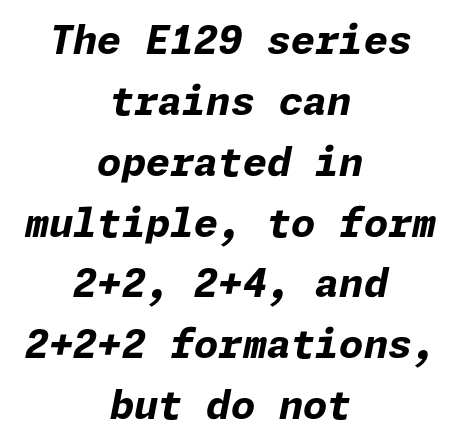
Q: Is the text bold? A: Yes.
Q: Is the text italic (slanted)? A: Yes, it leans right by about 11 degrees.
Q: Is the text underlined? A: No.
Q: How is the paragraph aligned? A: Centered.
Q: Is the spacing between letters normal or unusually wide? A: Normal.
Q: Is the spacing between lines tight, normal or loose? A: Normal.
Q: Width (condensed, normal, or wide)? A: Normal.
Q: Stroke contrast? A: Low.
Q: x-height? A: Medium.
